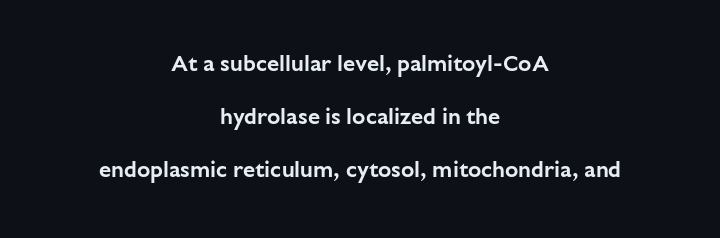
{"italic": "no", "underline": "no", "align": "center", "line_spacing": "loose", "line_spacing_ratio": 2.41, "letter_spacing": "normal", "letter_spacing_em": 0.0, "glyph_px": 22}
